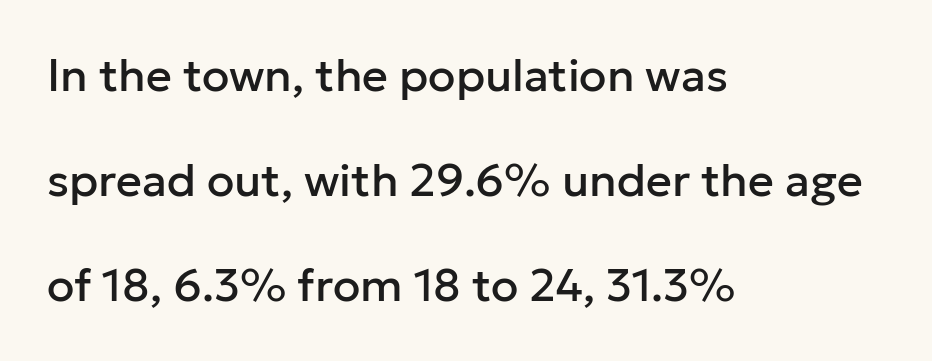
Q: Is the text italic (slanted)? A: No, it is upright.
Q: Is the typeface a serif or a sans-serif typeface? A: Sans-serif.
Q: Is the text underlined? A: No.
Q: How is the paragraph aligned? A: Left-aligned.
Q: Is the spacing between letters normal or unusually wide? A: Normal.
Q: Is the spacing between lines tight, normal or loose? A: Loose.
Q: Width (condensed, normal, or wide)? A: Normal.
Q: Stroke contrast? A: Low.
Q: x-height? A: Medium.
Q: Monospaced? A: No.
